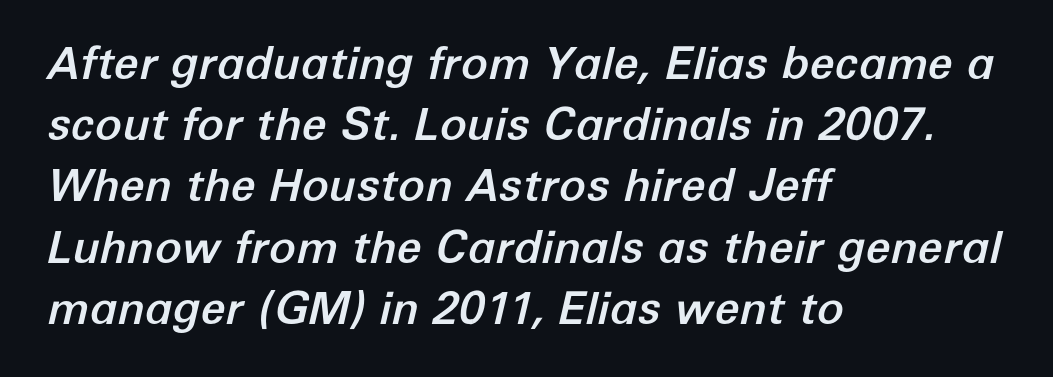
Italic: yes, the glyphs are oblique. A typesetter would call this zero additional tracking. Note the varied advance widths — an 'i' is clearly narrower than an 'm'. Is the block centered? No — it sits flush against the left margin.
